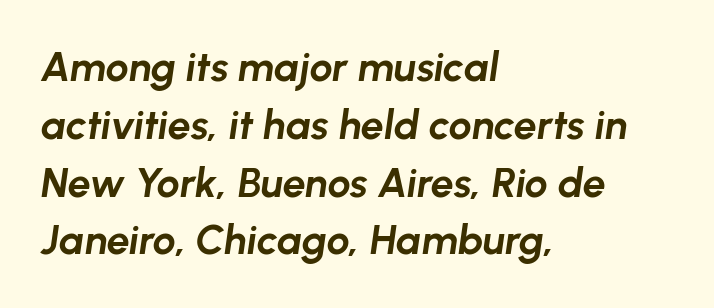
A typesetter would call this proportional, since set widths differ per character. Letters rest on an invisible, unmarked baseline. Letter spacing: default. You'd pick this weight for a headline — it's a proper bold. Layout note: lines flush left.
